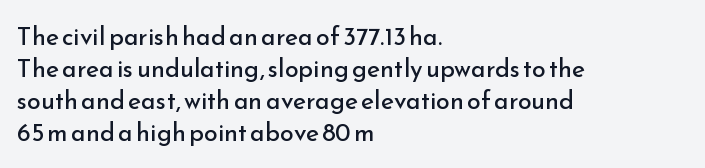
Q: Is the text bold? A: No.
Q: Is the text italic (slanted)? A: No, it is upright.
Q: Is the text underlined? A: No.
Q: How is the paragraph aligned? A: Left-aligned.
Q: Is the spacing between letters normal or unusually wide? A: Normal.
Q: Is the spacing between lines tight, normal or loose? A: Normal.
